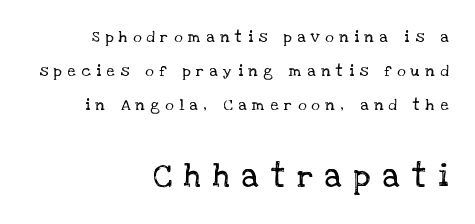
The image shows 33 px regular-weight serif type, upright; set right-aligned, loose line spacing (2.11x), unusually wide letter spacing (+0.36 em), not underlined; the second (bottom) block is 2.06x larger; low stroke contrast and a large x-height.
